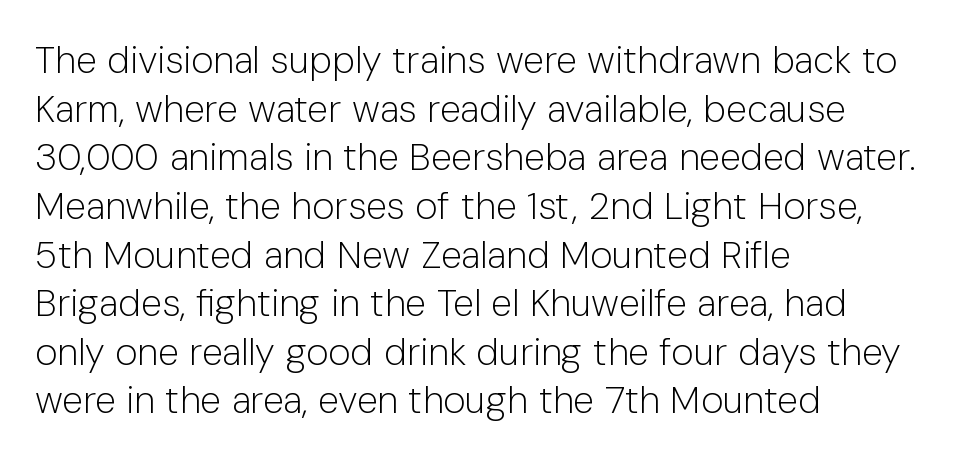
{"serif": "no", "italic": "no", "bold": "no", "weight": "light", "width": "normal", "stroke_contrast": "low", "x_height": "medium", "monospaced": "no", "underline": "no", "align": "left", "line_spacing": "normal", "line_spacing_ratio": 1.28, "letter_spacing": "normal", "letter_spacing_em": 0.0, "glyph_px": 38}
